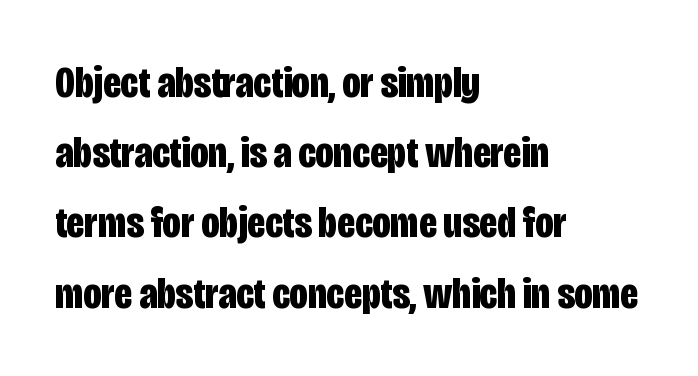
{"serif": "no", "italic": "no", "bold": "yes", "weight": "bold", "width": "condensed", "stroke_contrast": "low", "x_height": "large", "monospaced": "no", "underline": "no", "align": "left", "line_spacing": "normal", "line_spacing_ratio": 1.56, "letter_spacing": "normal", "letter_spacing_em": 0.0, "glyph_px": 45}
